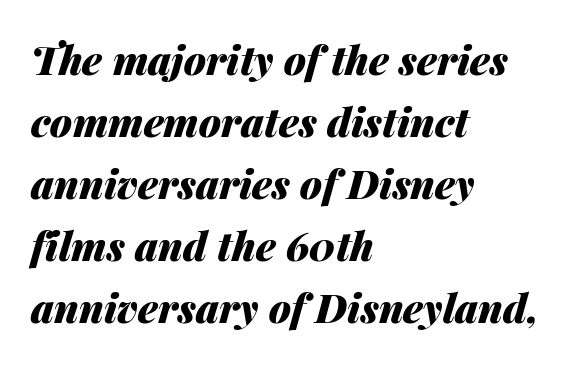
Evenly set lines give the paragraph a standard silhouette. Line beginnings align vertically; line endings do not. The gaps between neighbouring characters are ordinary and unremarkable. What weight is shown? A full bold with thick strokes. Words float on clear page, feet unadorned. Yep, that's italic — everything's leaning.
